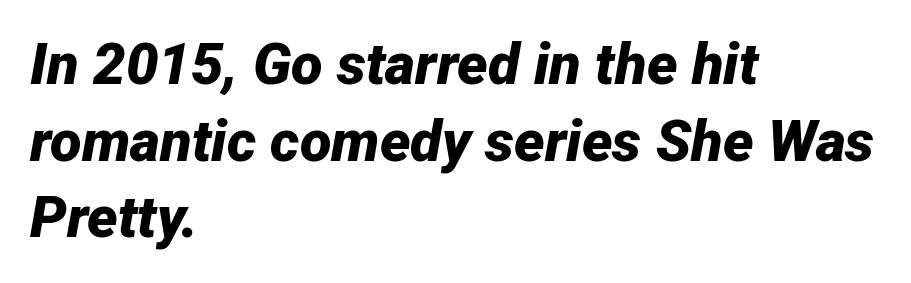
Typographic density is high because the face is bold. Emphasis-style slanted type is in use. Only glyphs here, with clear space below each row. The rendering uses natural spacing where letterforms have individual widths. The rendering keeps characters at their native spacing. Line starts are locked; line ends wander.
